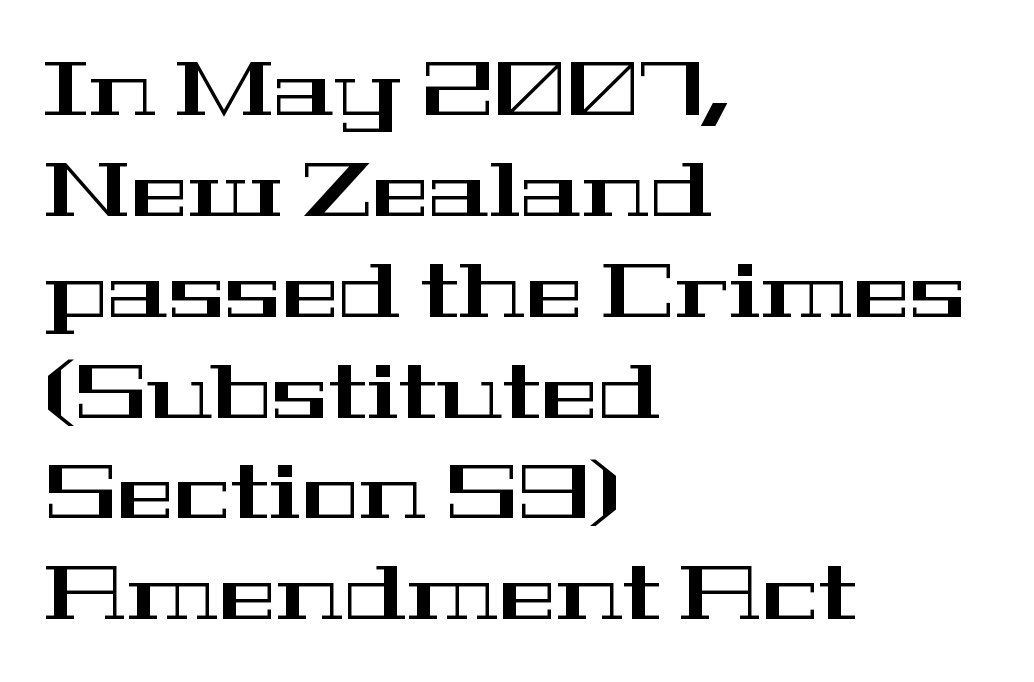
Upright lettering throughout. Note: serifs present on the glyphs. Normally led — the rows are evenly, conventionally spaced. Character widths vary here, with narrow letters taking less room than wide ones. The type is set solid horizontally, with unmodified tracking. The passage is arranged the way most books set body copy — flush left.
